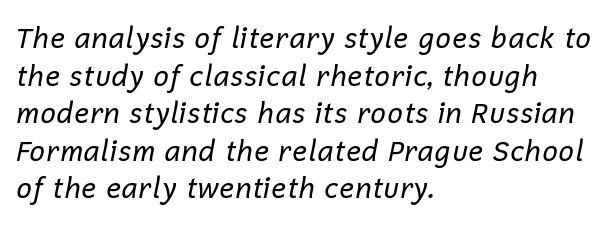
The image shows 28 px regular-weight type, italic (leaning right); set left-aligned, normal line spacing (1.34x), normal letter spacing, not underlined; low stroke contrast and a medium x-height.
